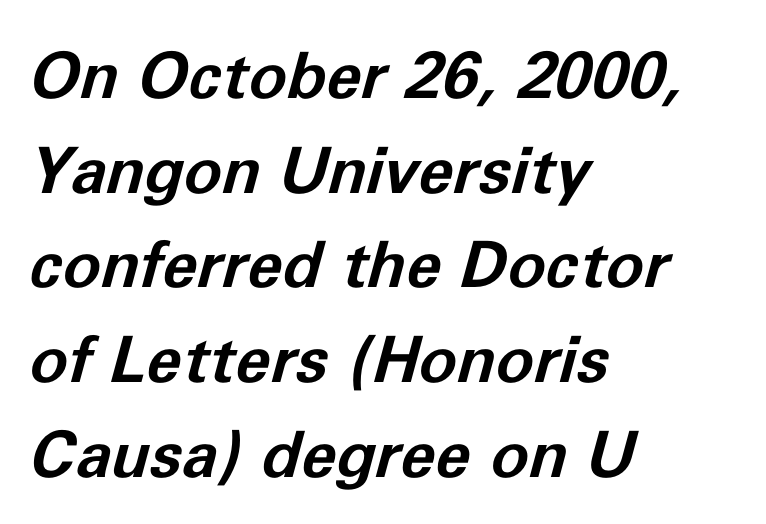
Q: Is the text bold? A: Yes.
Q: Is the text italic (slanted)? A: Yes, it leans right by about 11 degrees.
Q: Is the text underlined? A: No.
Q: How is the paragraph aligned? A: Left-aligned.
Q: Is the spacing between letters normal or unusually wide? A: Normal.
Q: Is the spacing between lines tight, normal or loose? A: Normal.
Q: Width (condensed, normal, or wide)? A: Normal.
Q: Stroke contrast? A: Low.
Q: x-height? A: Medium.
Q: Monospaced? A: No.
